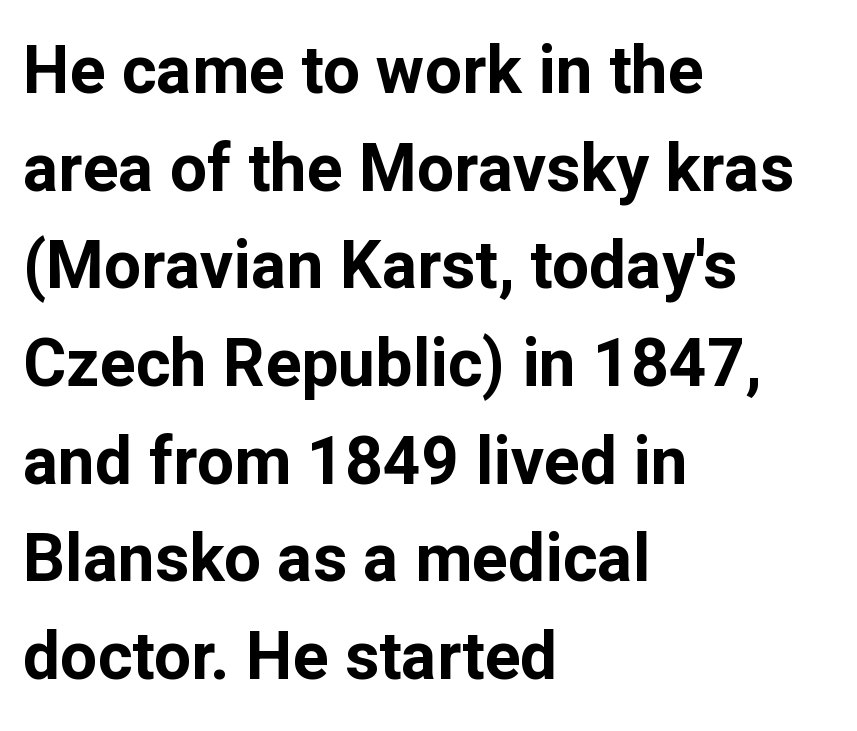
{"serif": "no", "italic": "no", "bold": "yes", "weight": "bold", "width": "normal", "stroke_contrast": "low", "x_height": "medium", "monospaced": "no", "underline": "no", "align": "left", "line_spacing": "normal", "line_spacing_ratio": 1.48, "letter_spacing": "normal", "letter_spacing_em": 0.0, "glyph_px": 66}
